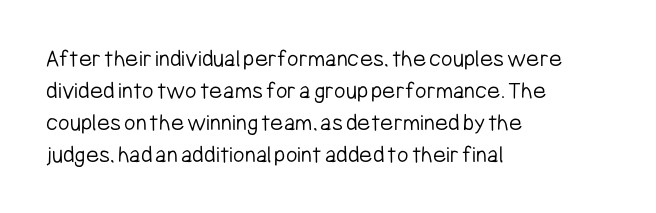
{"italic": "no", "bold": "no", "underline": "no", "align": "left", "line_spacing": "normal", "line_spacing_ratio": 1.28, "letter_spacing": "normal", "letter_spacing_em": 0.0, "glyph_px": 25}
